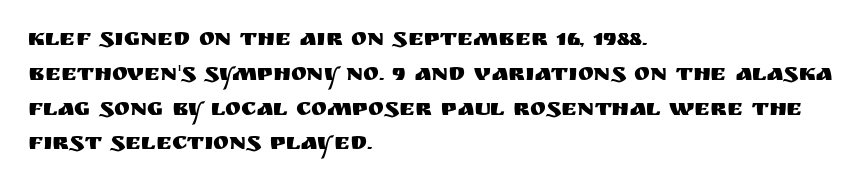
This sample keeps an unexceptional amount of space between lines. These lines keep a tight, regular rhythm from letter to letter. Every stem runs plumb, perpendicular to the baseline. Reading down the block, your eye returns to a fixed left position each line. The string is rendered with underlining switched off.
